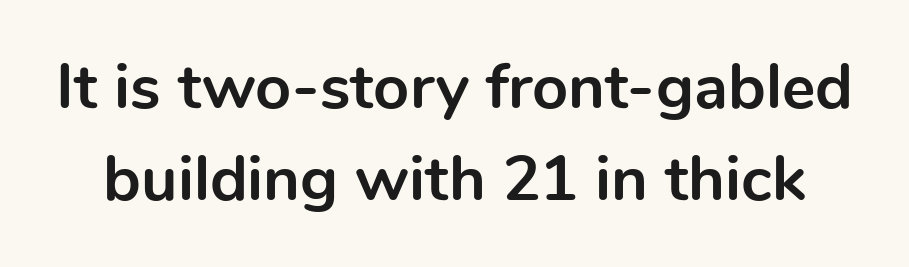
Q: Is the text bold? A: Yes.
Q: Is the text italic (slanted)? A: No, it is upright.
Q: Is the typeface a serif or a sans-serif typeface? A: Sans-serif.
Q: Is the text underlined? A: No.
Q: Is the spacing between letters normal or unusually wide? A: Normal.
Q: Is the spacing between lines tight, normal or loose? A: Normal.
Q: Width (condensed, normal, or wide)? A: Normal.
Q: x-height? A: Medium.
Q: Monospaced? A: No.
